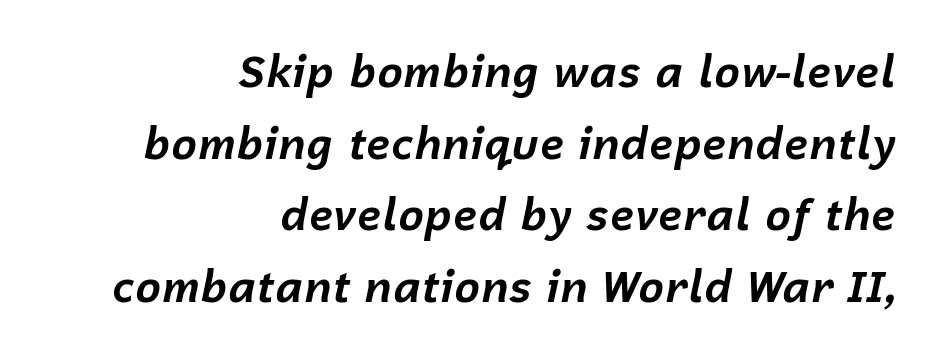
{"italic": "yes", "lean": "right", "slant_degrees": 12, "bold": "yes", "weight": "bold", "width": "normal", "stroke_contrast": "low", "x_height": "medium", "monospaced": "no", "underline": "no", "align": "right", "line_spacing": "normal", "line_spacing_ratio": 1.63, "letter_spacing": "normal", "letter_spacing_em": 0.0, "glyph_px": 44}
